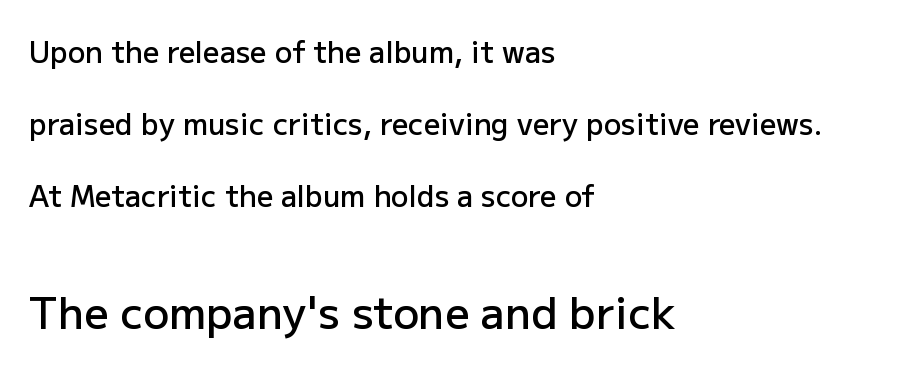
The image shows 43 px semibold sans-serif type, upright; set left-aligned, loose line spacing (2.48x), normal letter spacing, not underlined; the second (bottom) block is 1.48x larger; low stroke contrast and a medium x-height.
